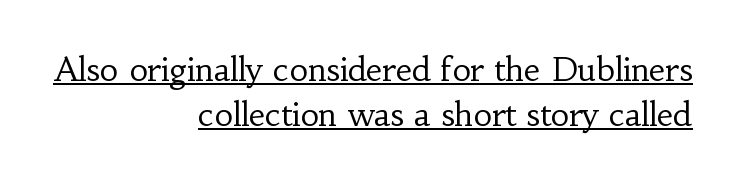
{"serif": "yes", "italic": "no", "bold": "no", "weight": "regular", "width": "normal", "stroke_contrast": "low", "x_height": "small", "monospaced": "no", "underline": "yes", "align": "right", "line_spacing": "normal", "line_spacing_ratio": 1.42, "letter_spacing": "normal", "letter_spacing_em": 0.0, "glyph_px": 32}
